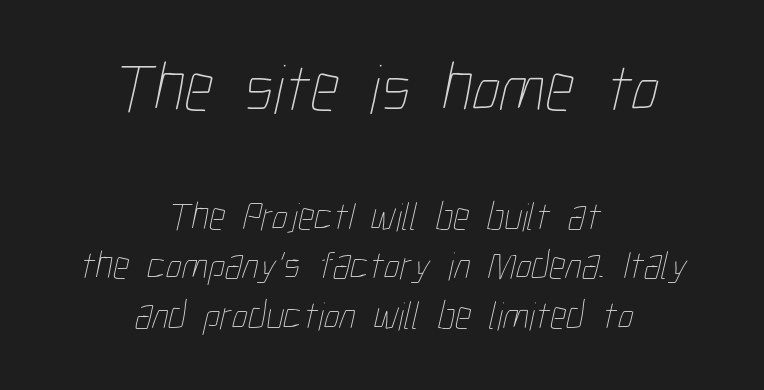
Each stroke keeps to a modest, everyday thickness or less. The rag falls on both sides of this text block equally. The passage shown has conventional tracking throughout. This sample has the flowing, uneven cadence of proportional lettering. The face used here appears at its bigger size in the upper chunk.
